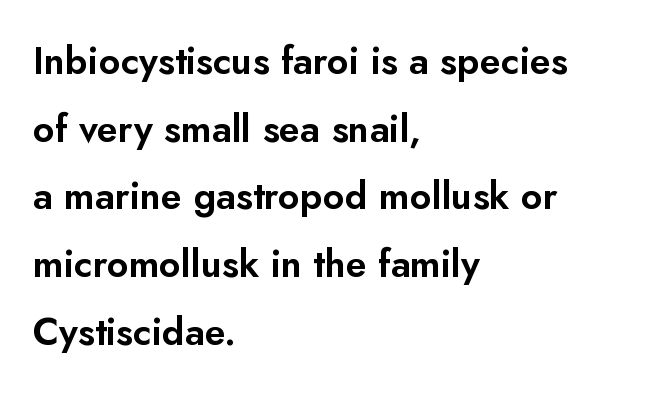
The image shows 38 px sans-serif type, upright; set left-aligned, line spacing 1.78x, normal letter spacing, not underlined; low stroke contrast and a small x-height.
